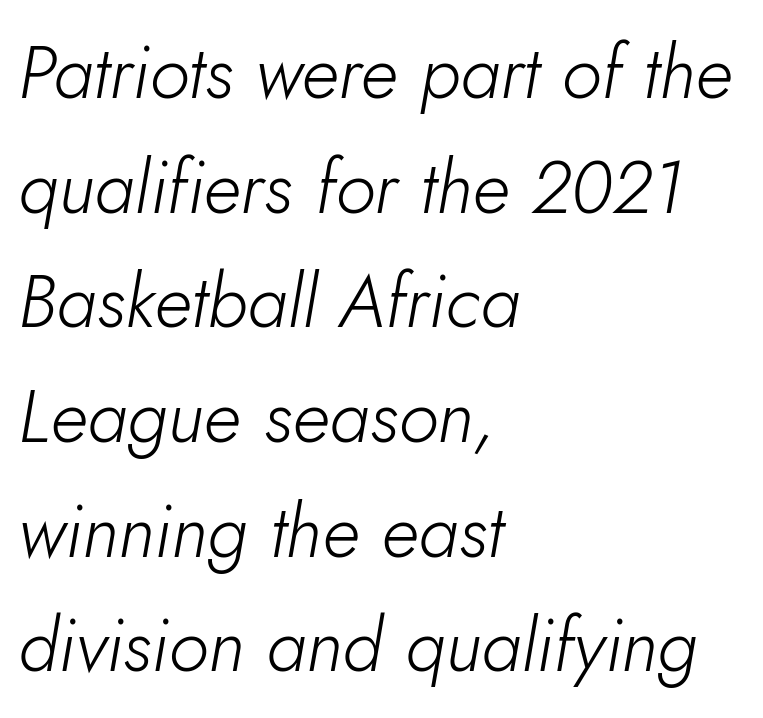
{"italic": "yes", "lean": "right", "slant_degrees": 10, "bold": "no", "weight": "light", "width": "normal", "stroke_contrast": "low", "x_height": "small", "monospaced": "no", "underline": "no", "align": "left", "line_spacing": "normal", "line_spacing_ratio": 1.55, "letter_spacing": "normal", "letter_spacing_em": 0.0, "glyph_px": 74}
